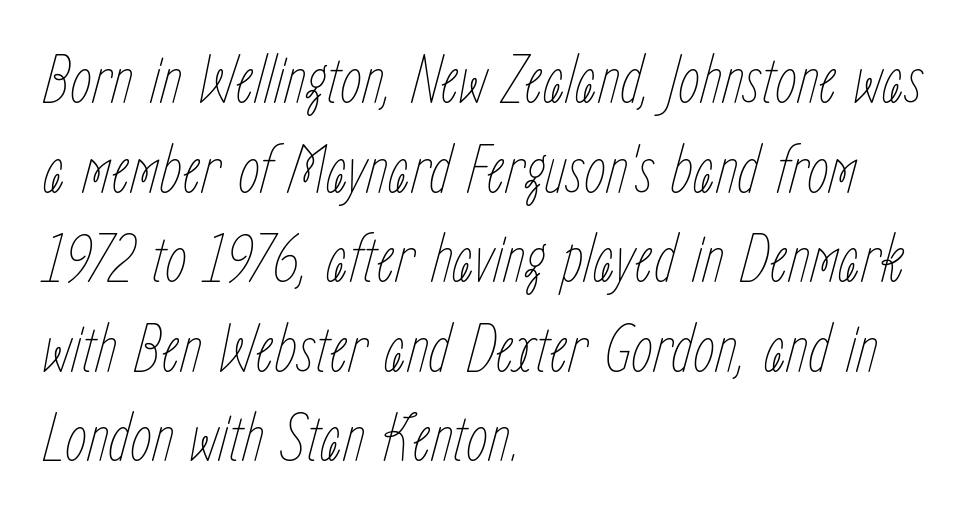
Any mark beneath the type? The region is blank. Every character sits at an angle, as italics do. The passage shown is not bold in any degree. The space between consecutive lines is moderate. Is the block centered? No — it sits flush against the left margin.
